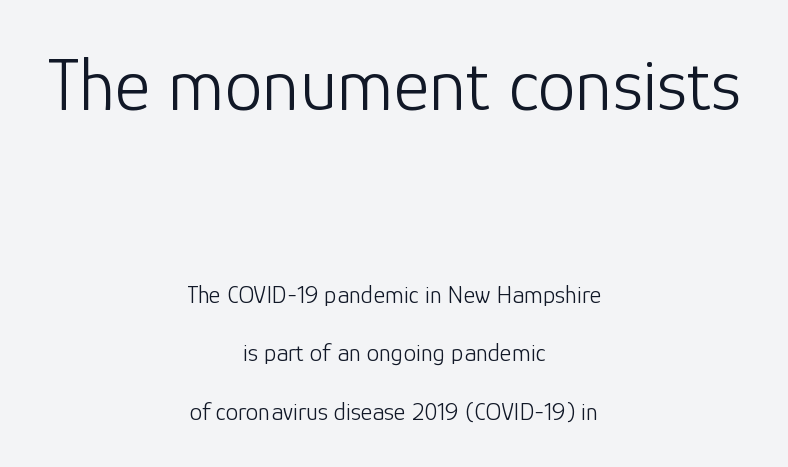
The image shows 76 px light sans-serif type, upright; set centered, loose line spacing (2.34x), normal letter spacing, not underlined; the first (top) block is 3.04x larger; low stroke contrast and a medium x-height.
